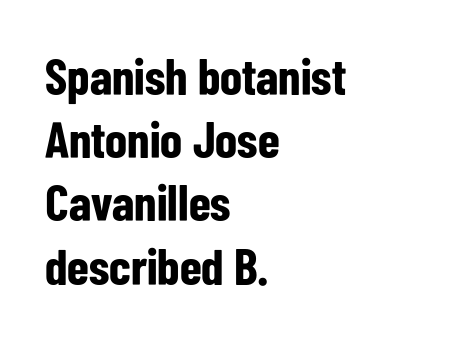
The image shows 51 px bold, condensed sans-serif type, upright; set left-aligned, line spacing 1.24x, normal letter spacing, not underlined; low stroke contrast and a medium x-height.
